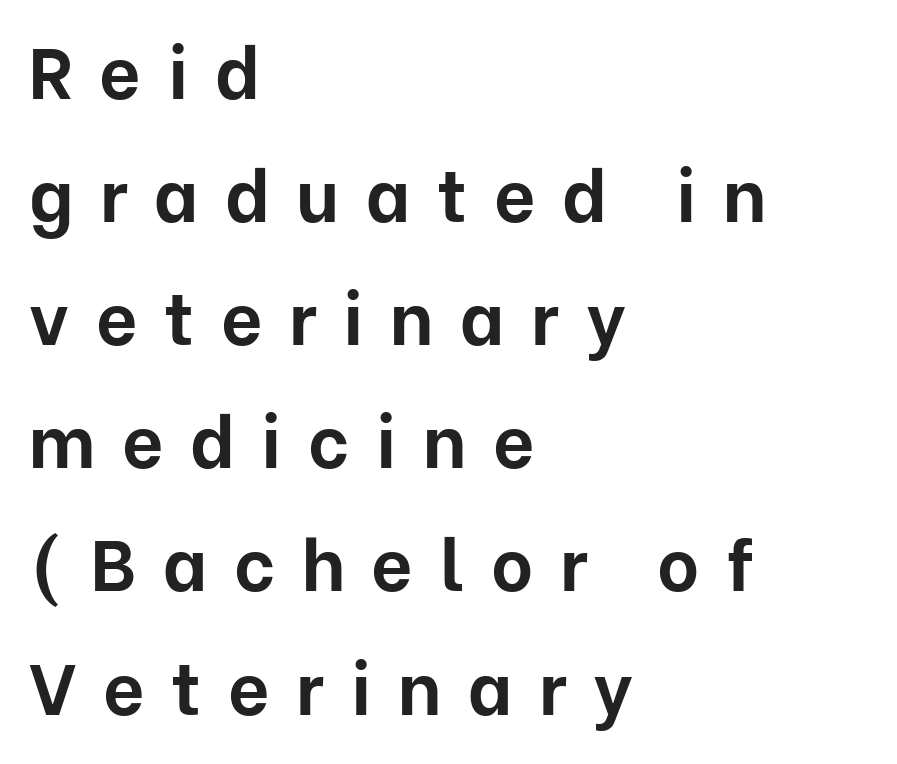
The font family rendered here belongs to the sans-serif group. This is heavy type, rendered in bold. These lines stack with their left ends in a neat column. In terms of letterspacing, this is a distinctly airy, spread setting.
